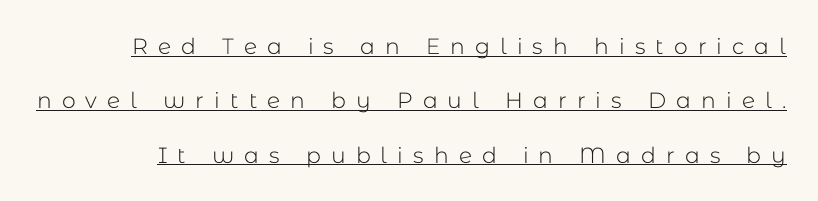
The image shows 22 px text type, upright; set loose line spacing (2.47x), unusually wide letter spacing (+0.46 em), underlined.
